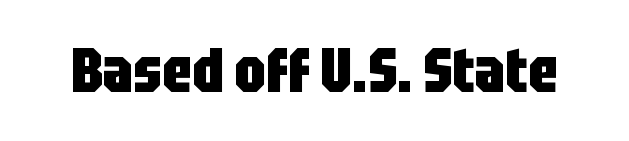
{"serif": "no", "italic": "no", "bold": "yes", "weight": "heavy", "width": "condensed", "stroke_contrast": "low", "x_height": "large", "monospaced": "no", "underline": "no", "letter_spacing": "normal", "letter_spacing_em": 0.0, "glyph_px": 62}
